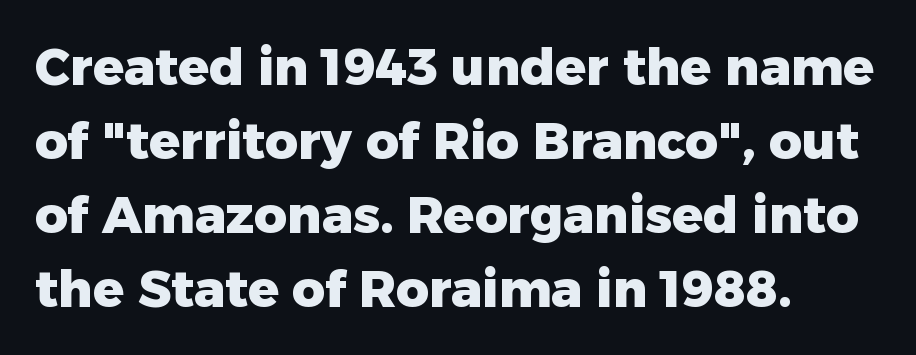
{"serif": "no", "italic": "no", "bold": "yes", "weight": "heavy", "width": "normal", "stroke_contrast": "low", "x_height": "medium", "monospaced": "no", "underline": "no", "align": "left", "line_spacing": "normal", "line_spacing_ratio": 1.45, "letter_spacing": "normal", "letter_spacing_em": 0.0, "glyph_px": 51}
